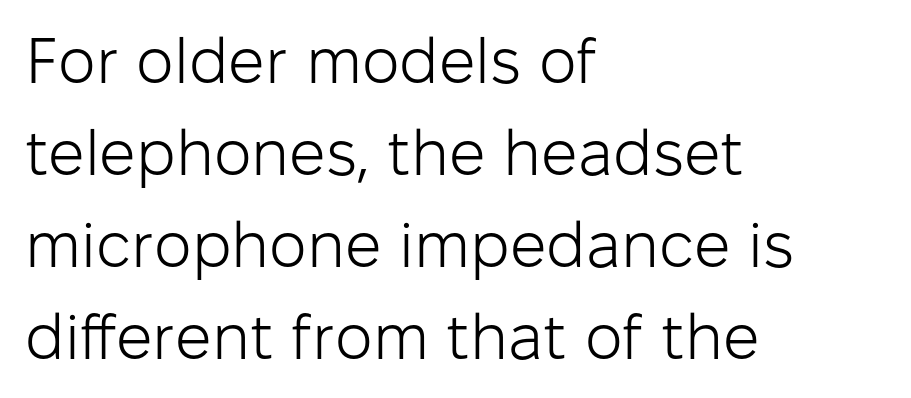
Q: Is the text bold? A: No.
Q: Is the text italic (slanted)? A: No, it is upright.
Q: Is the typeface a serif or a sans-serif typeface? A: Sans-serif.
Q: Is the text underlined? A: No.
Q: How is the paragraph aligned? A: Left-aligned.
Q: Is the spacing between letters normal or unusually wide? A: Normal.
Q: Is the spacing between lines tight, normal or loose? A: Normal.
Q: Width (condensed, normal, or wide)? A: Normal.
Q: Stroke contrast? A: Low.
Q: x-height? A: Medium.
Q: Monospaced? A: No.
